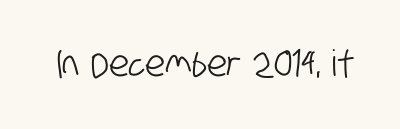
{"serif": "no", "width": "condensed", "stroke_contrast": "low", "x_height": "large", "monospaced": "no", "underline": "no", "letter_spacing": "normal", "letter_spacing_em": 0.0, "glyph_px": 36}
